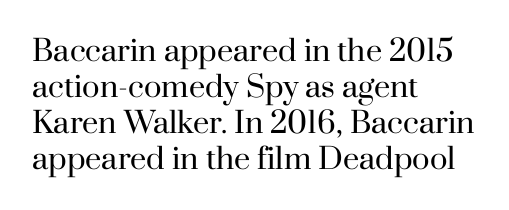
The image shows 29 px regular-weight serif type, upright; set left-aligned, line spacing 1.24x, normal letter spacing, not underlined; high stroke contrast and a small x-height.
